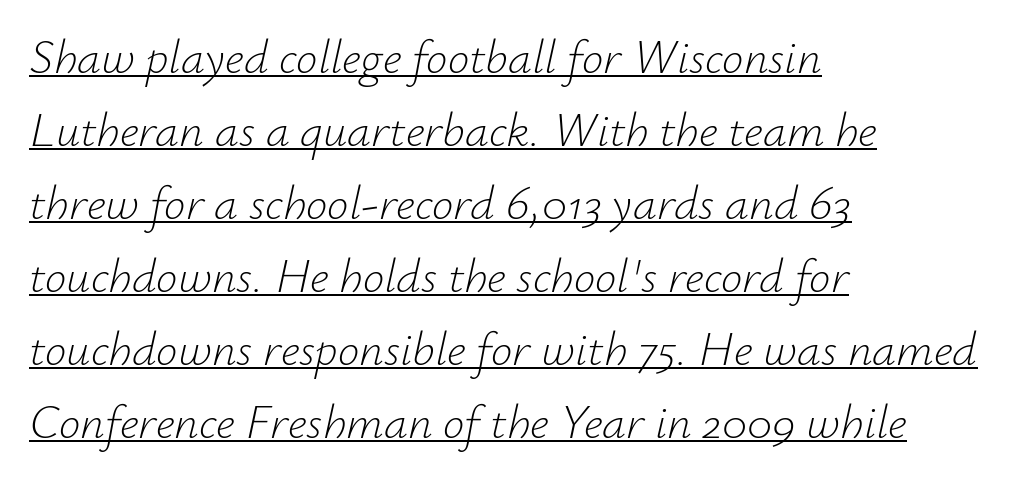
{"italic": "yes", "lean": "right", "slant_degrees": 12, "bold": "no", "weight": "light", "width": "normal", "stroke_contrast": "low", "x_height": "small", "monospaced": "no", "underline": "yes", "align": "left", "line_spacing": "normal", "line_spacing_ratio": 1.52, "letter_spacing": "normal", "letter_spacing_em": 0.0, "glyph_px": 48}
